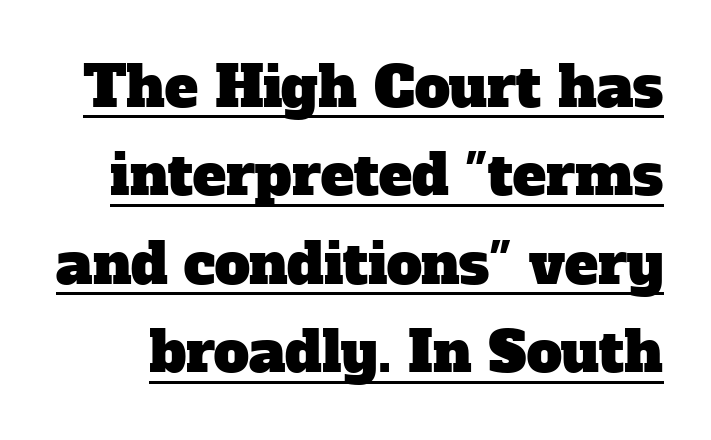
The image shows 56 px serif type; set normal line spacing (1.58x), normal letter spacing, underlined; low stroke contrast and a medium x-height.
